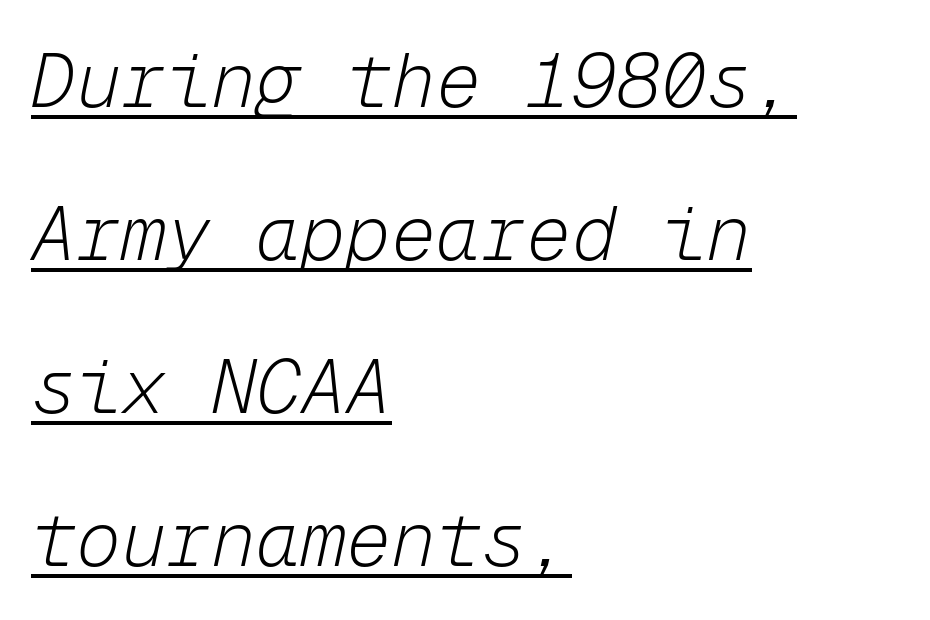
Q: Is the text bold? A: No.
Q: Is the text italic (slanted)? A: Yes, it leans right by about 12 degrees.
Q: Is the text underlined? A: Yes.
Q: How is the paragraph aligned? A: Left-aligned.
Q: Is the spacing between letters normal or unusually wide? A: Normal.
Q: Is the spacing between lines tight, normal or loose? A: Loose.
Q: Width (condensed, normal, or wide)? A: Normal.
Q: Stroke contrast? A: Low.
Q: x-height? A: Medium.
Q: Monospaced? A: Yes.
